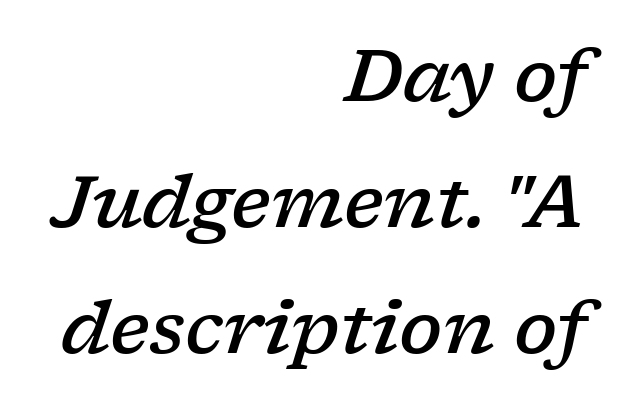
The image shows 72 px semibold, wide serif type, italic (leaning right); set right-aligned, line spacing 1.75x, normal letter spacing, not underlined; low stroke contrast and a medium x-height.
